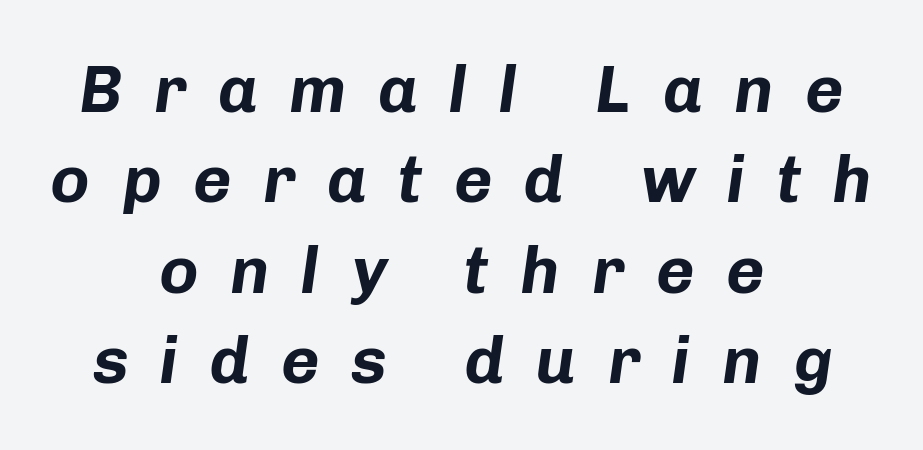
The image shows 66 px bold type, italic (leaning right); set centered, normal line spacing (1.37x), unusually wide letter spacing (+0.48 em), not underlined; low stroke contrast and a medium x-height.
